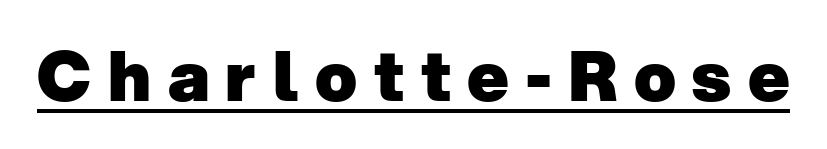
{"serif": "no", "bold": "yes", "weight": "heavy", "width": "normal", "stroke_contrast": "low", "x_height": "medium", "monospaced": "no", "underline": "yes", "letter_spacing": "wide", "letter_spacing_em": 0.24, "glyph_px": 69}
